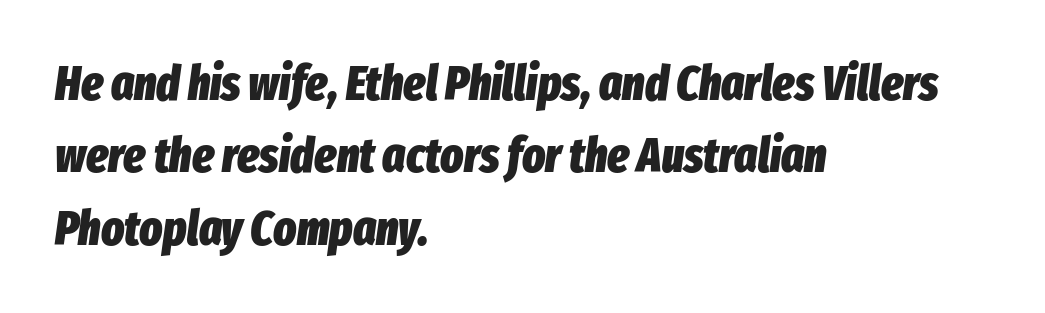
Students, observe: this is what conventionally led text looks like. An italicized treatment has been applied to the whole sample. Character widths vary here, with narrow letters taking less room than wide ones. Caption: standard tracking, unaltered.
